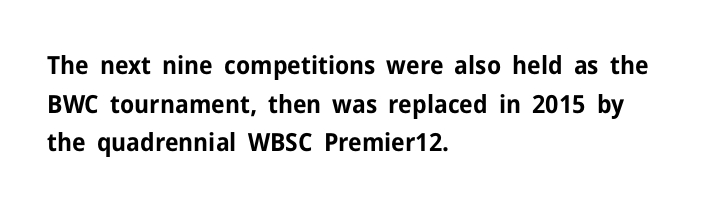
Q: Is the text bold? A: Yes.
Q: Is the text italic (slanted)? A: No, it is upright.
Q: Is the text underlined? A: No.
Q: How is the paragraph aligned? A: Left-aligned.
Q: Is the spacing between letters normal or unusually wide? A: Normal.
Q: Is the spacing between lines tight, normal or loose? A: Normal.
